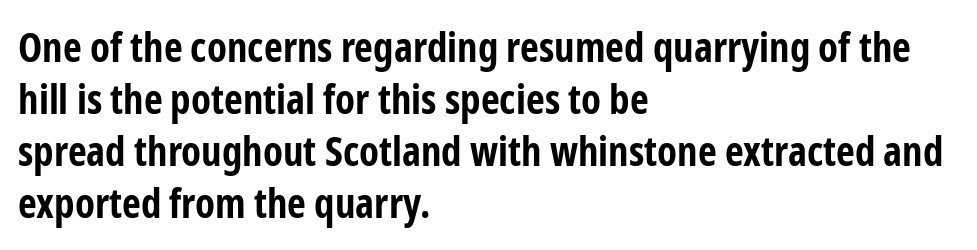
{"serif": "no", "italic": "no", "bold": "yes", "weight": "bold", "width": "condensed", "stroke_contrast": "low", "x_height": "medium", "monospaced": "no", "underline": "no", "align": "left", "line_spacing": "normal", "line_spacing_ratio": 1.27, "letter_spacing": "normal", "letter_spacing_em": 0.0, "glyph_px": 41}
